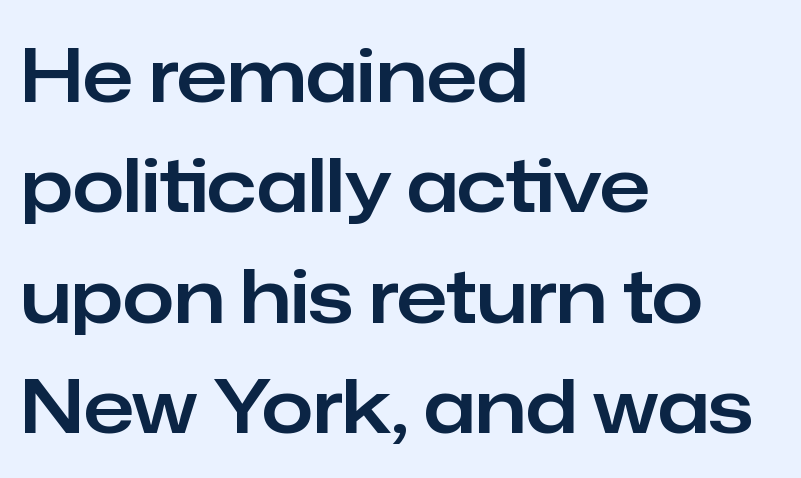
Think of a printed novel: that variable character pitch is what you see here. Posture: vertical. The paragraph has a hard left edge and a soft right edge. Compared with typical body copy, the letter spacing here is the same. Are there feet on the stems? There aren't — it's a sans.
